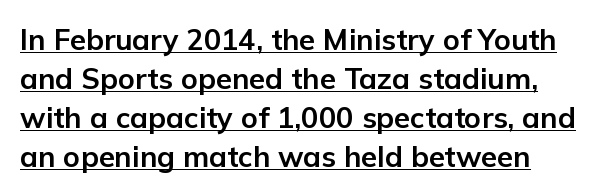
The image shows 29 px bold sans-serif type, upright; set normal line spacing (1.35x), normal letter spacing, underlined; low stroke contrast and a medium x-height.
